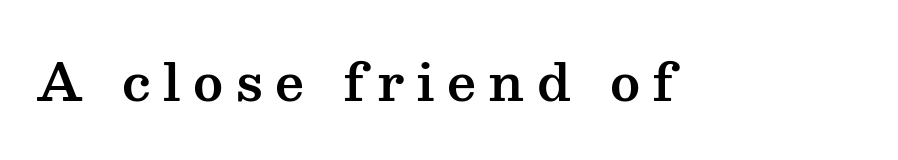
{"serif": "yes", "italic": "no", "width": "wide", "stroke_contrast": "medium", "x_height": "medium", "monospaced": "no", "underline": "no", "letter_spacing": "wide", "letter_spacing_em": 0.24, "glyph_px": 51}
